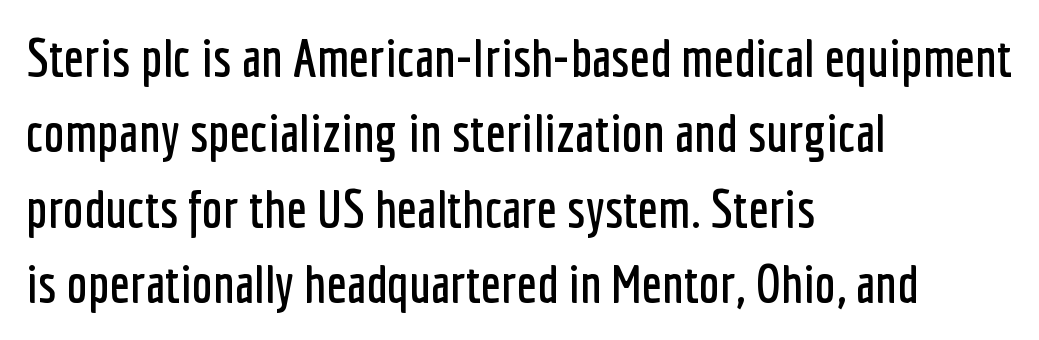
Is this a fixed-width face? No — the glyphs have proportional, varying widths. The specimen omits any rule beneath the text block's lines. A classic flush-left, rag-right setting is used for this passage. A roman cut, with each character standing at attention. Rows of type keep a routine distance in the vertical direction.
